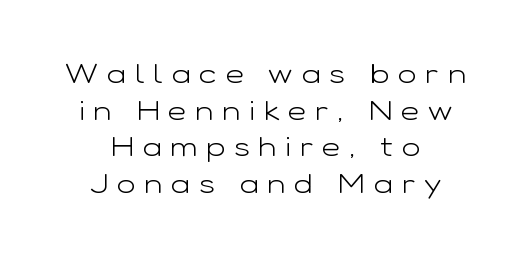
{"serif": "no", "italic": "no", "bold": "no", "weight": "light", "width": "wide", "stroke_contrast": "low", "x_height": "medium", "monospaced": "no", "underline": "no", "align": "center", "line_spacing": "normal", "line_spacing_ratio": 1.31, "letter_spacing": "wide", "letter_spacing_em": 0.32, "glyph_px": 28}
